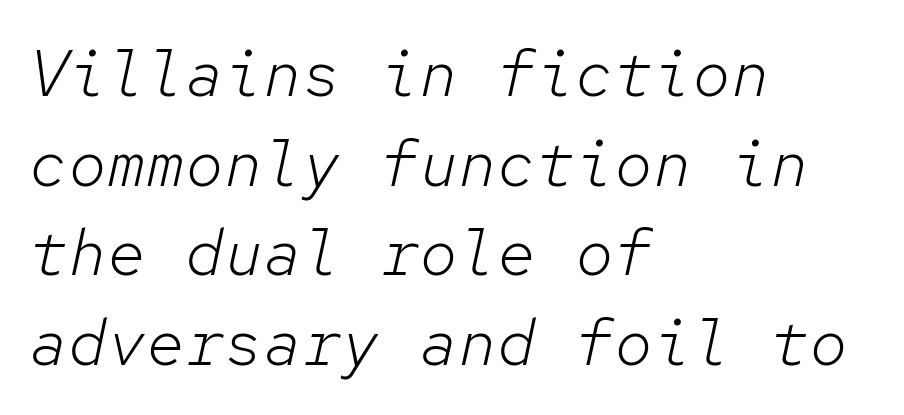
{"italic": "yes", "lean": "right", "slant_degrees": 12, "bold": "no", "weight": "light", "width": "normal", "stroke_contrast": "low", "x_height": "medium", "monospaced": "yes", "underline": "no", "align": "left", "line_spacing": "normal", "line_spacing_ratio": 1.38, "letter_spacing": "normal", "letter_spacing_em": 0.0, "glyph_px": 65}
